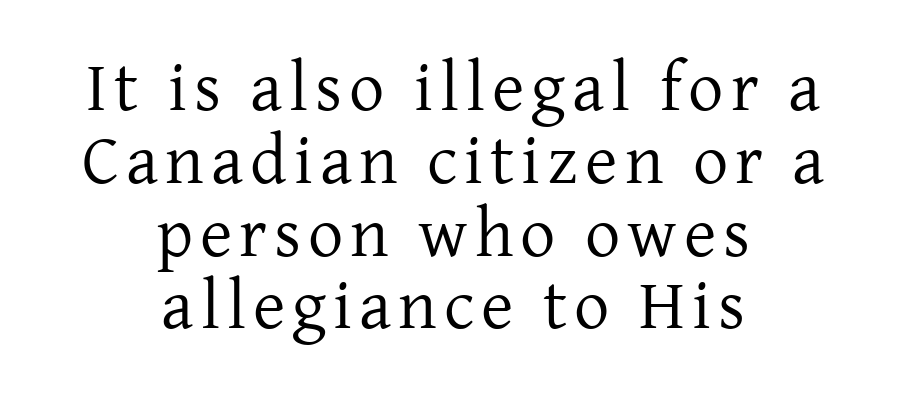
The image shows 70 px regular-weight serif type, upright; set centered, tight line spacing (1.04x), not underlined; low stroke contrast and a medium x-height.
